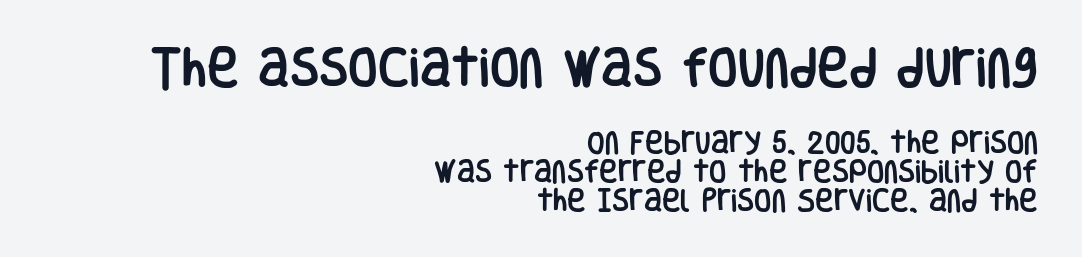
Q: Is the text italic (slanted)? A: No, it is upright.
Q: Is the typeface a serif or a sans-serif typeface? A: Sans-serif.
Q: Is the text underlined? A: No.
Q: How is the paragraph aligned? A: Right-aligned.
Q: Is the spacing between letters normal or unusually wide? A: Normal.
Q: Which block of text is set in a larger size, the first (top) or the second (bottom)? A: The first (top) one.
Q: Width (condensed, normal, or wide)? A: Condensed.
Q: Stroke contrast? A: Low.
Q: x-height? A: Large.
Q: Monospaced? A: No.
